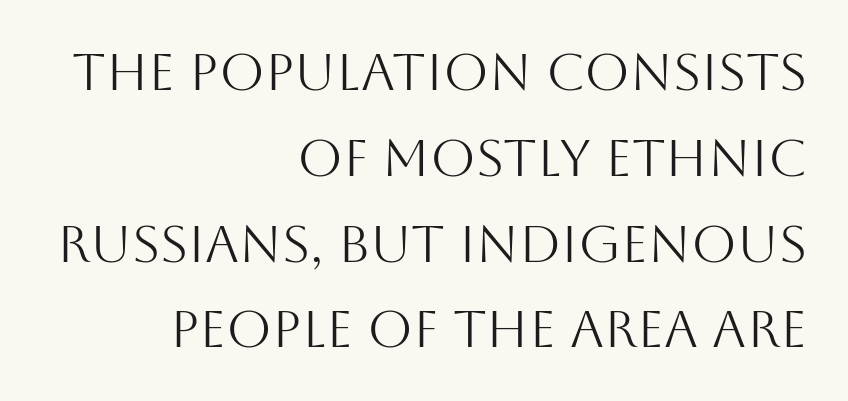
Q: Is the text bold? A: No.
Q: Is the text italic (slanted)? A: No, it is upright.
Q: Is the typeface a serif or a sans-serif typeface? A: Sans-serif.
Q: Is the text underlined? A: No.
Q: How is the paragraph aligned? A: Right-aligned.
Q: Is the spacing between letters normal or unusually wide? A: Normal.
Q: Is the spacing between lines tight, normal or loose? A: Normal.
Q: Width (condensed, normal, or wide)? A: Normal.
Q: Stroke contrast? A: Medium.
Q: x-height? A: Large.
Q: Monospaced? A: No.
